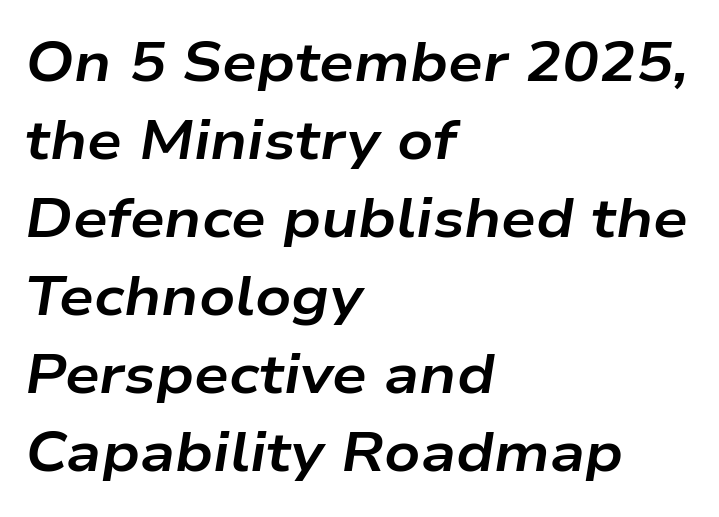
A typesetter would call this proportional, since set widths differ per character. Quick note: underline off. What stands out about the letter spacing? Nothing — it is the standard amount. Would a proofreader flag this as italicized? Yes. The ragged edge is on the right, which tells us the setting is flush left. Students, observe: this is what conventionally led text looks like.
